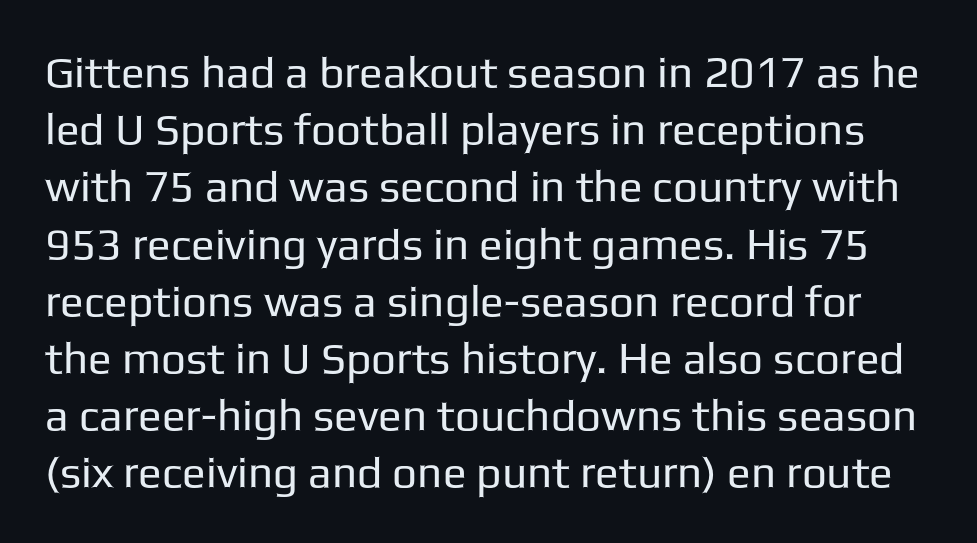
Q: Is the text bold? A: No.
Q: Is the text italic (slanted)? A: No, it is upright.
Q: Is the typeface a serif or a sans-serif typeface? A: Sans-serif.
Q: Is the text underlined? A: No.
Q: Is the spacing between letters normal or unusually wide? A: Normal.
Q: Is the spacing between lines tight, normal or loose? A: Normal.
Q: Width (condensed, normal, or wide)? A: Normal.
Q: Stroke contrast? A: Low.
Q: x-height? A: Medium.
Q: Monospaced? A: No.
